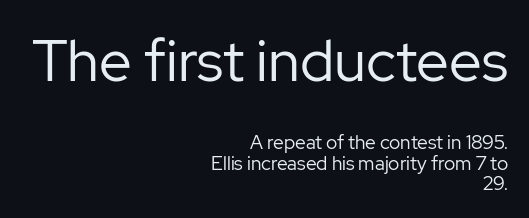
{"serif": "no", "italic": "no", "bold": "no", "weight": "regular", "width": "normal", "stroke_contrast": "low", "x_height": "medium", "monospaced": "no", "underline": "no", "align": "right", "line_spacing": "tight", "line_spacing_ratio": 1.07, "letter_spacing": "normal", "letter_spacing_em": 0.0, "larger_block": "first", "size_ratio": 3.05, "glyph_px": 58}
